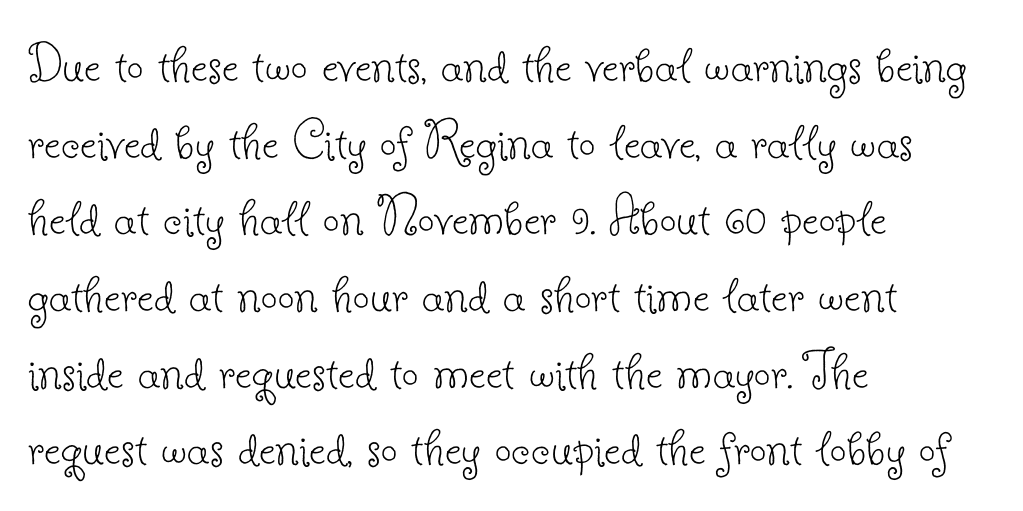
The image shows 59 px thin serif type, upright; set left-aligned, normal line spacing (1.3x), normal letter spacing, not underlined; low stroke contrast and a small x-height.
